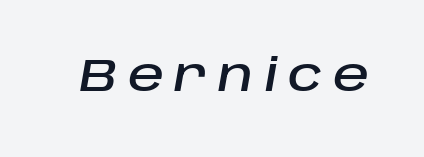
{"italic": "yes", "lean": "right", "slant_degrees": 10, "width": "normal", "stroke_contrast": "low", "x_height": "large", "monospaced": "no", "underline": "no", "letter_spacing": "wide", "letter_spacing_em": 0.22, "glyph_px": 45}
